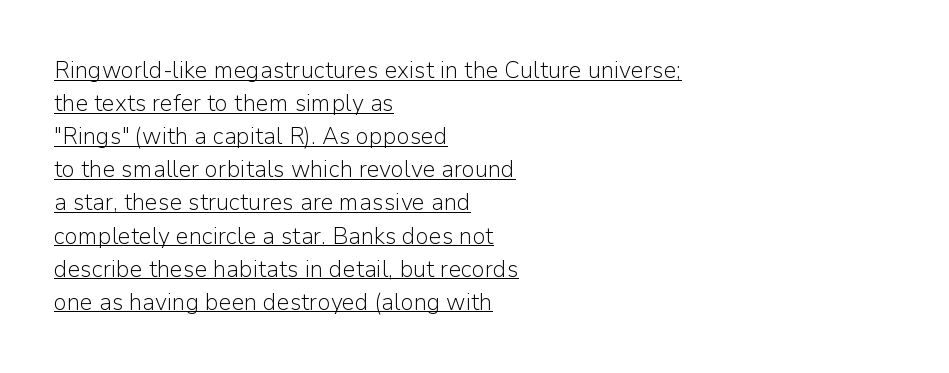
Q: Is the text bold? A: No.
Q: Is the text italic (slanted)? A: No, it is upright.
Q: Is the text underlined? A: Yes.
Q: How is the paragraph aligned? A: Left-aligned.
Q: Is the spacing between letters normal or unusually wide? A: Normal.
Q: Is the spacing between lines tight, normal or loose? A: Normal.
